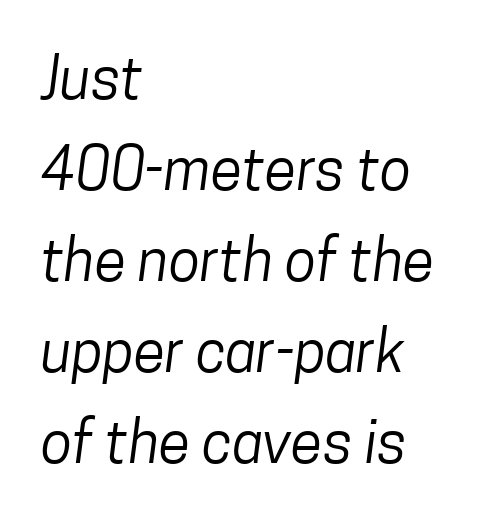
The type family on display is of the sans-serif kind. The typesetter chose a ragged-right arrangement here. Nobody drew a line under any word here. This sample has the flowing, uneven cadence of proportional lettering.
